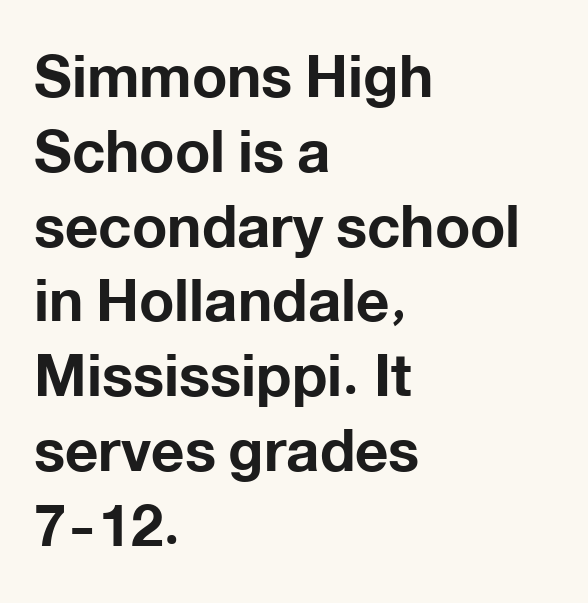
{"serif": "no", "italic": "no", "bold": "yes", "weight": "bold", "width": "normal", "stroke_contrast": "low", "x_height": "medium", "monospaced": "no", "underline": "no", "align": "left", "line_spacing": "normal", "line_spacing_ratio": 1.29, "letter_spacing": "normal", "letter_spacing_em": 0.0, "glyph_px": 58}
